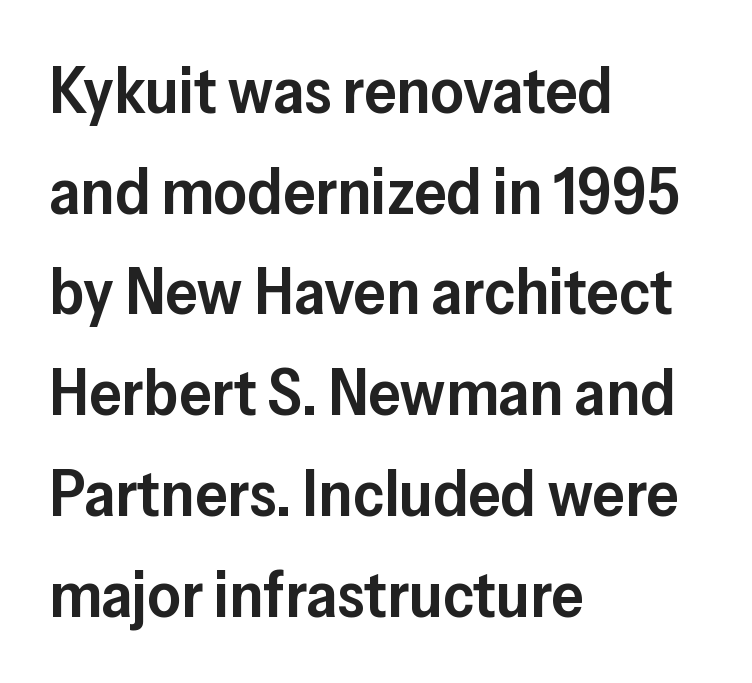
The image shows 65 px semibold sans-serif type, upright; set left-aligned, normal line spacing (1.55x), normal letter spacing, not underlined; low stroke contrast and a medium x-height.
